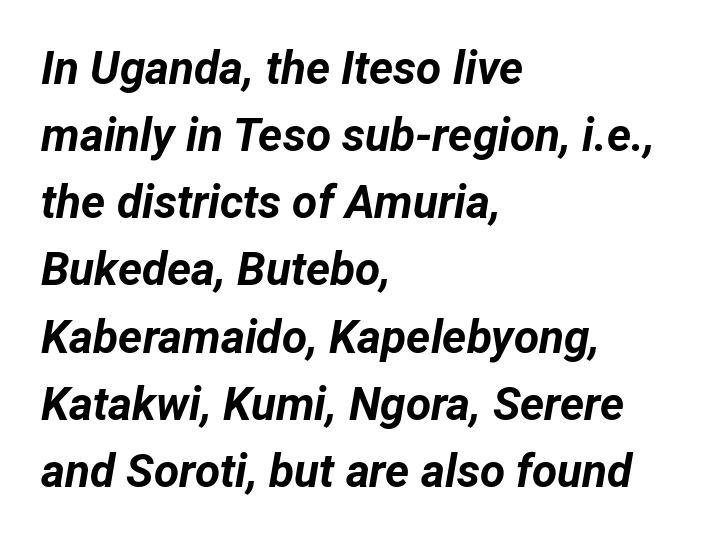
Q: Is the text bold? A: Yes.
Q: Is the text italic (slanted)? A: Yes, it leans right by about 12 degrees.
Q: Is the text underlined? A: No.
Q: How is the paragraph aligned? A: Left-aligned.
Q: Is the spacing between letters normal or unusually wide? A: Normal.
Q: Is the spacing between lines tight, normal or loose? A: Normal.
Q: Width (condensed, normal, or wide)? A: Normal.
Q: Stroke contrast? A: Low.
Q: x-height? A: Medium.
Q: Monospaced? A: No.
